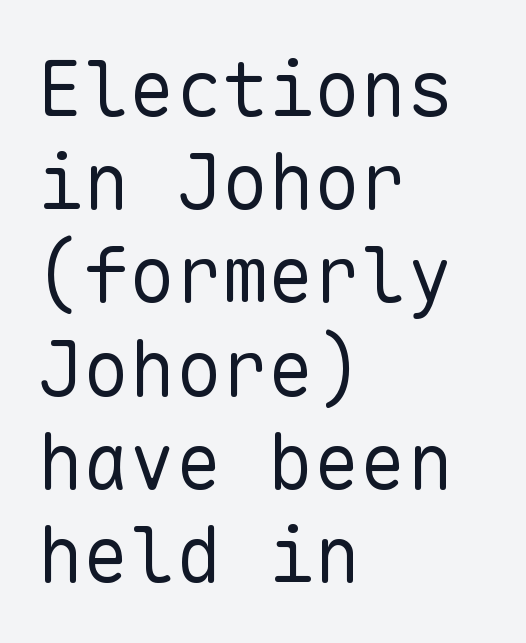
{"serif": "no", "italic": "no", "bold": "no", "weight": "regular", "width": "normal", "stroke_contrast": "low", "x_height": "medium", "monospaced": "yes", "underline": "no", "align": "left", "line_spacing_ratio": 1.21, "letter_spacing": "normal", "letter_spacing_em": 0.0, "glyph_px": 77}
